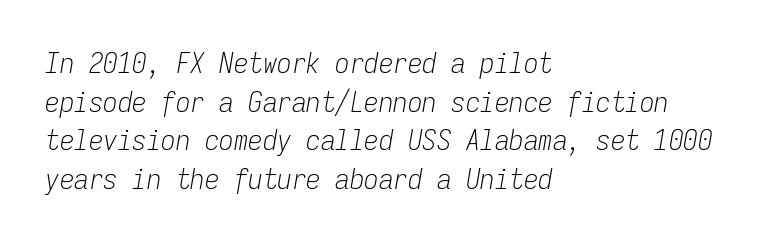
Q: Is the text bold? A: No.
Q: Is the text italic (slanted)? A: Yes, it leans right by about 9 degrees.
Q: Is the text underlined? A: No.
Q: How is the paragraph aligned? A: Left-aligned.
Q: Is the spacing between letters normal or unusually wide? A: Normal.
Q: Is the spacing between lines tight, normal or loose? A: Normal.
Q: Width (condensed, normal, or wide)? A: Condensed.
Q: Stroke contrast? A: Low.
Q: x-height? A: Medium.
Q: Monospaced? A: Yes.
